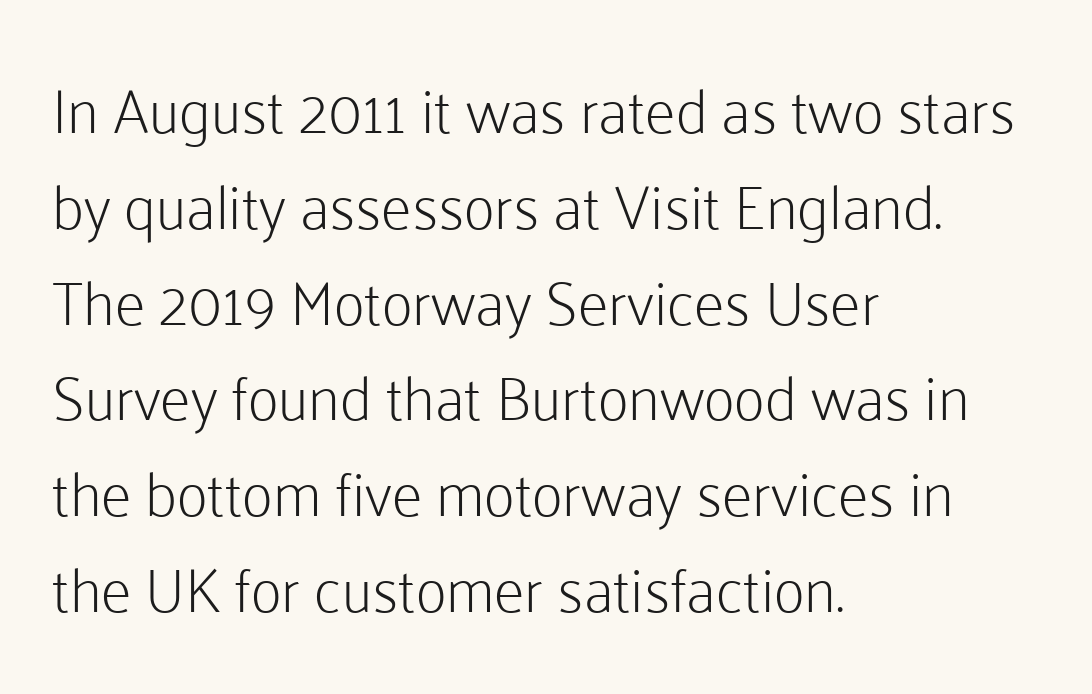
This is sans-serif lettering, the kind often seen on screens and signage. This rendering uses left alignment, leaving the right contour irregular. The string is rendered with underlining switched off. Stems and bowls with no extra thickness — not bold.
